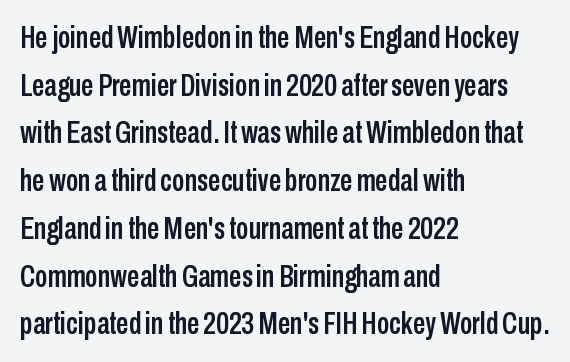
{"serif": "no", "italic": "no", "width": "condensed", "stroke_contrast": "low", "x_height": "medium", "monospaced": "no", "underline": "no", "align": "left", "line_spacing": "normal", "line_spacing_ratio": 1.54, "letter_spacing": "normal", "letter_spacing_em": 0.0, "glyph_px": 31}
